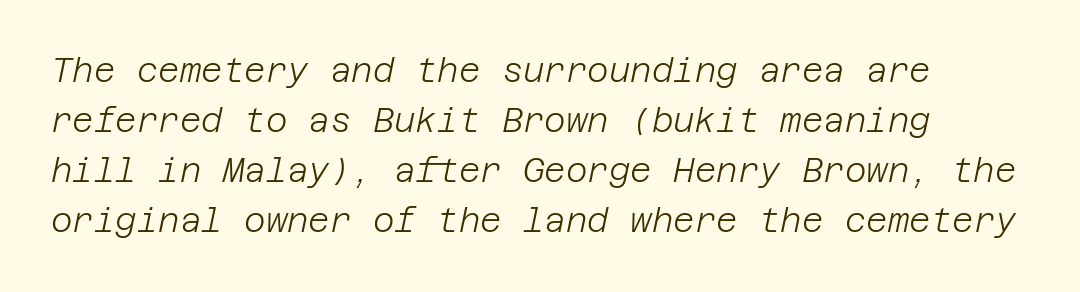
{"italic": "yes", "lean": "right", "slant_degrees": 12, "bold": "no", "weight": "light", "width": "normal", "stroke_contrast": "low", "x_height": "large", "underline": "no", "align": "left", "line_spacing": "normal", "line_spacing_ratio": 1.52, "letter_spacing": "normal", "letter_spacing_em": 0.0, "glyph_px": 33}
